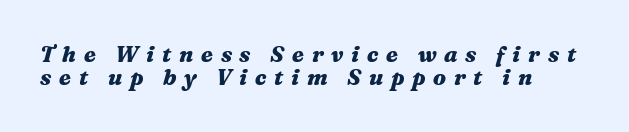
Q: Is the text bold? A: Yes.
Q: Is the text italic (slanted)? A: Yes, it leans right by about 16 degrees.
Q: Is the text underlined? A: No.
Q: How is the paragraph aligned? A: Left-aligned.
Q: Is the spacing between letters normal or unusually wide? A: Unusually wide.
Q: Is the spacing between lines tight, normal or loose? A: Tight.
